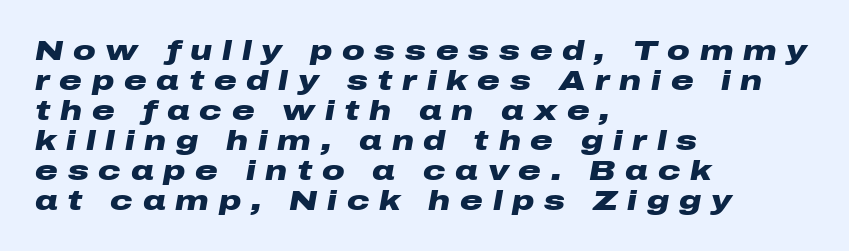
The image shows 28 px heavy, wide type, italic (leaning right); set left-aligned, tight line spacing (1.07x), unusually wide letter spacing (+0.35 em), not underlined; low stroke contrast and a medium x-height.
